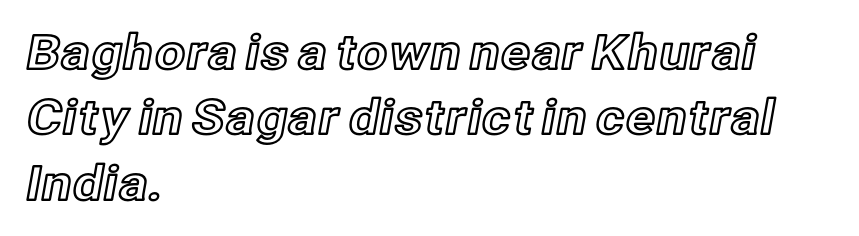
Vertical spacing — default. These lines are rendered in a variable-pitch font. The compositor pushed each line to the left boundary. How are the letters spaced? Ordinarily, with no added tracking.
